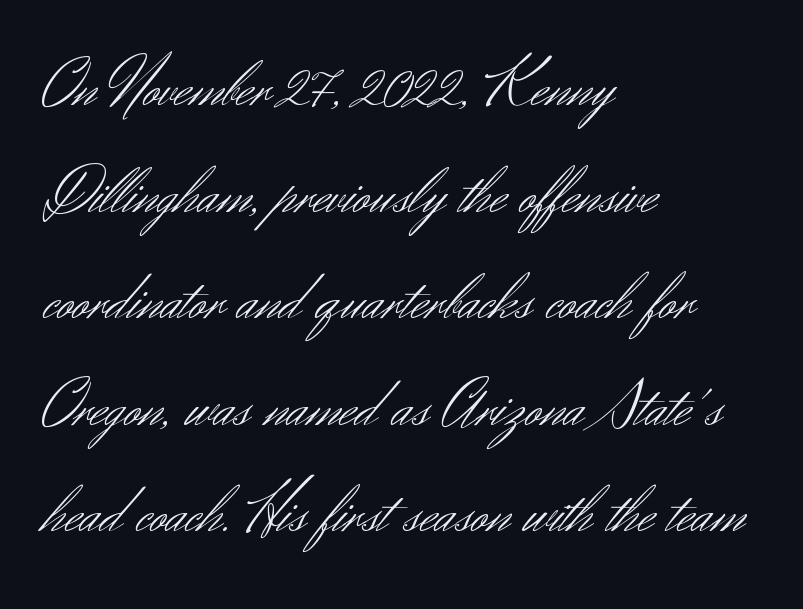
{"serif": "no", "bold": "no", "weight": "light", "width": "normal", "stroke_contrast": "medium", "x_height": "small", "monospaced": "no", "underline": "no", "align": "left", "line_spacing": "normal", "line_spacing_ratio": 1.59, "letter_spacing": "normal", "letter_spacing_em": 0.0, "glyph_px": 67}
